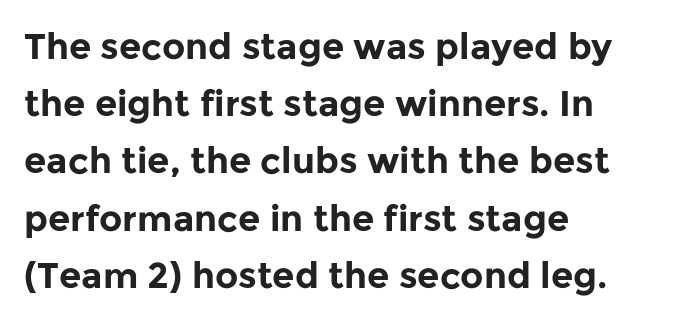
Q: Is the text bold? A: Yes.
Q: Is the text italic (slanted)? A: No, it is upright.
Q: Is the typeface a serif or a sans-serif typeface? A: Sans-serif.
Q: Is the text underlined? A: No.
Q: How is the paragraph aligned? A: Left-aligned.
Q: Is the spacing between letters normal or unusually wide? A: Normal.
Q: Is the spacing between lines tight, normal or loose? A: Normal.
Q: Width (condensed, normal, or wide)? A: Normal.
Q: Stroke contrast? A: Low.
Q: x-height? A: Medium.
Q: Monospaced? A: No.
